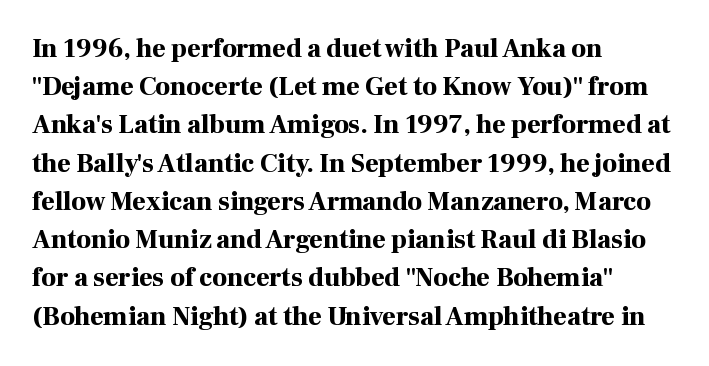
{"italic": "no", "bold": "yes", "underline": "no", "align": "left", "line_spacing": "normal", "line_spacing_ratio": 1.47, "letter_spacing": "normal", "letter_spacing_em": 0.0, "glyph_px": 26}
